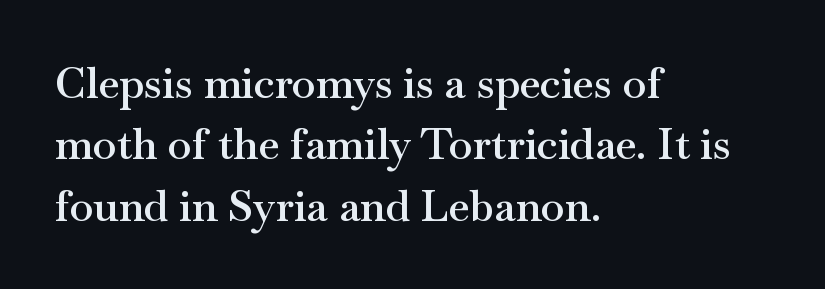
In terms of letterspacing, this is plain default setting. The line-height multiplier appears to be the usual default. The typography opts for an upright posture over an oblique one. A bare baseline throughout the passage. A semibold gives these letters moderate extra thickness, short of bold.
